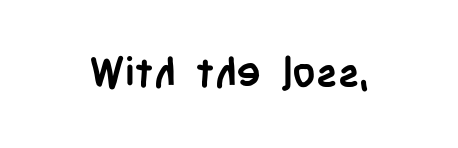
The image shows 41 px semibold, condensed sans-serif type, upright; set normal letter spacing, not underlined; low stroke contrast and a large x-height.
